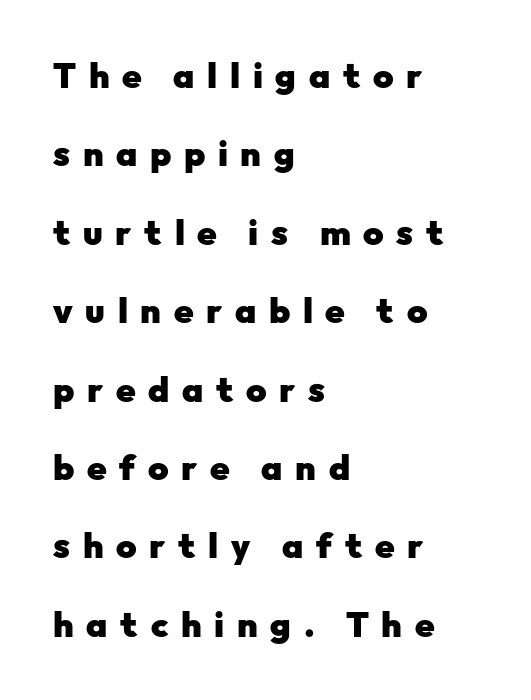
Tracking here is generous; glyphs stand well apart from one another. Each letter keeps its own natural width here, so spacing adapts to shape. This block would shrink considerably if given ordinary leading; it's expanded now. The zone under the glyphs is completely vacant. Font category for this specimen: sans-serif. This sample is left-justified, so line endings fall wherever the words run out.
